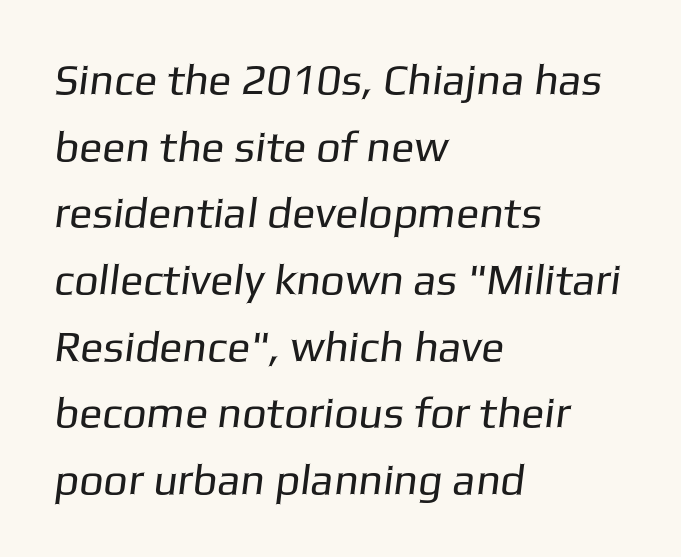
Each stroke keeps to a modest, everyday thickness or less. This rendering uses left alignment, leaving the right contour irregular. The rendering keeps characters at their native spacing. The letters advance in unequal steps, a hallmark of proportional type. Nobody drew a line under any word here.
